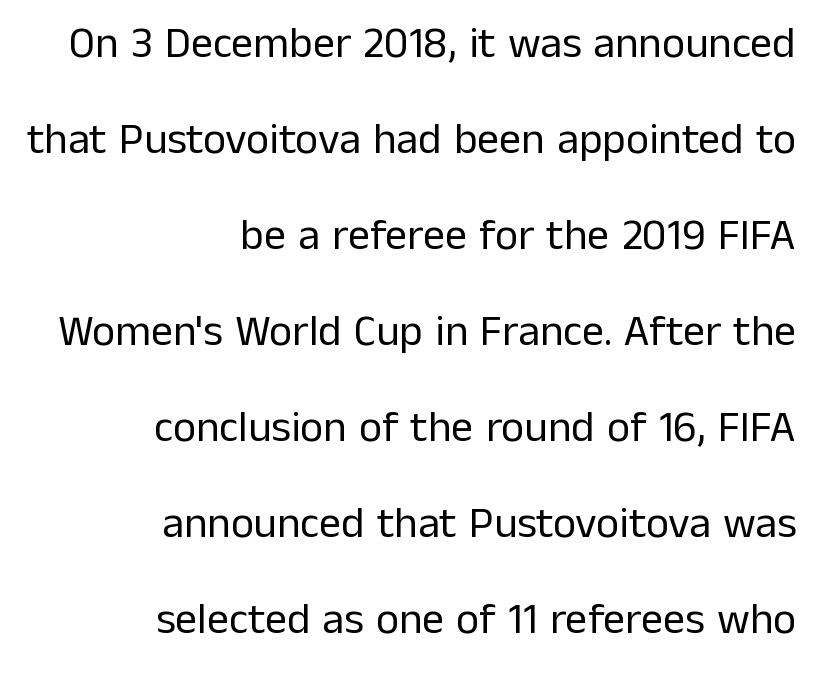
The rendering uses natural spacing where letterforms have individual widths. The text was rendered using a sans face with plain stroke endings. Characters remain perfectly vertical along every line. The glyphs are unaccompanied by any horizontal stroke below them. Notice the wide empty band between every row — that's loose leading.
